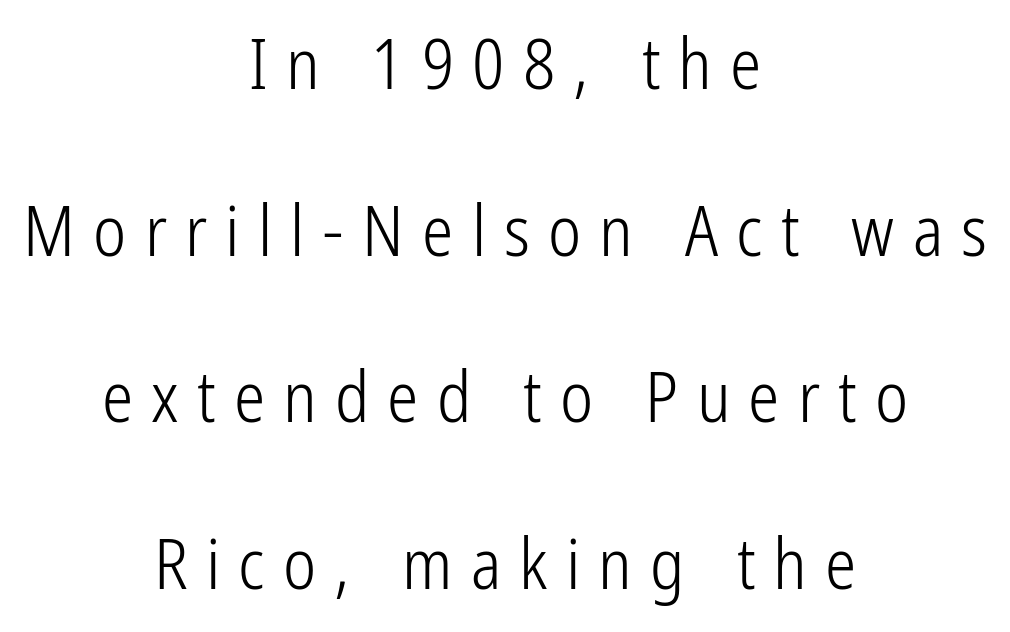
The image shows 70 px light, condensed sans-serif type, upright; set centered, loose line spacing (2.38x), unusually wide letter spacing (+0.26 em), not underlined; low stroke contrast and a medium x-height.
